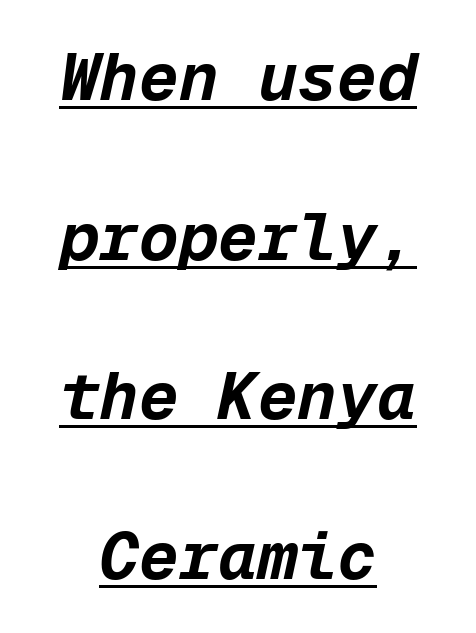
Monospaced: the letters line up in strict vertical columns. The letters sit at their default tracking, neither squeezed nor spread. Typesetter's note: full bold, strokes at maximum text heaviness. This sample is center-justified, so both line endings float freely.
